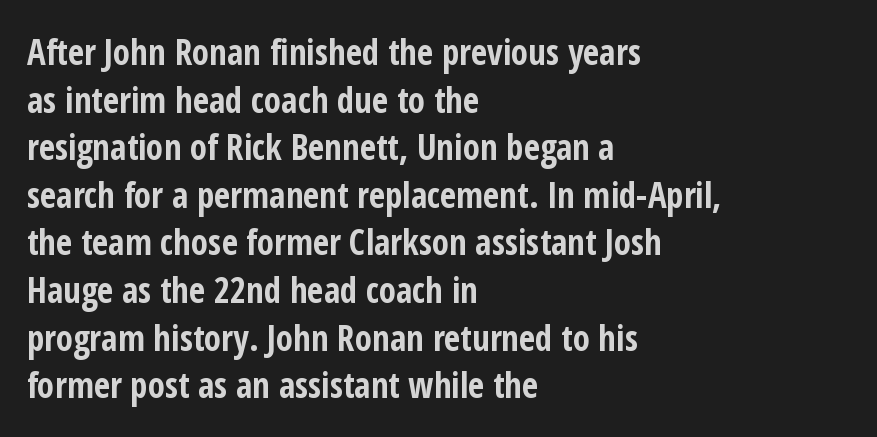
Whoever set this chose a conventional vertical rhythm. Posture: straight, roman, zero tilt. Its strokes are broad and dark, the hallmark of bold type. The letters advance in unequal steps, a hallmark of proportional type. Is this a sans? Yes — the strokes have no serifs. Compared with typical body copy, the letter spacing here is the same.
